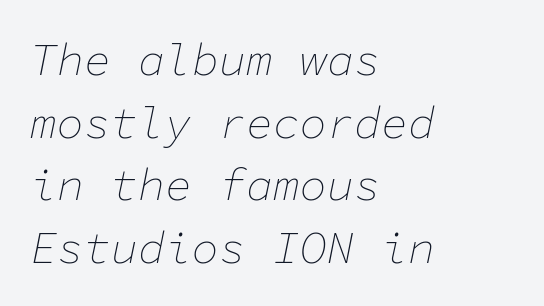
The image shows 45 px thin type, italic (leaning right), monospaced; set left-aligned, normal line spacing (1.39x), normal letter spacing, not underlined; low stroke contrast and a medium x-height.
